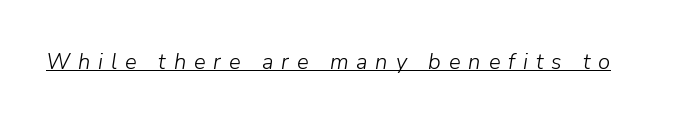
The image shows 22 px text type, italic (leaning right); set unusually wide letter spacing (+0.36 em), underlined.
